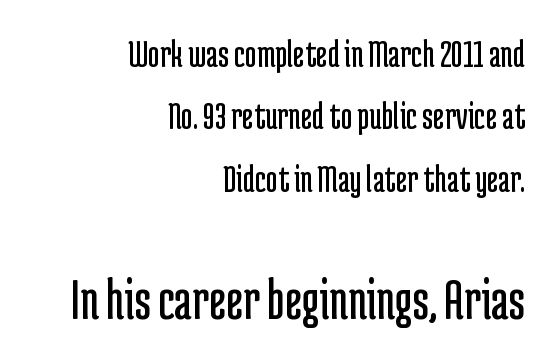
The image shows 60 px regular-weight, condensed sans-serif type, upright; set right-aligned, normal line spacing (1.56x), normal letter spacing, not underlined; the second (bottom) block is 1.5x larger; low stroke contrast and a medium x-height.
